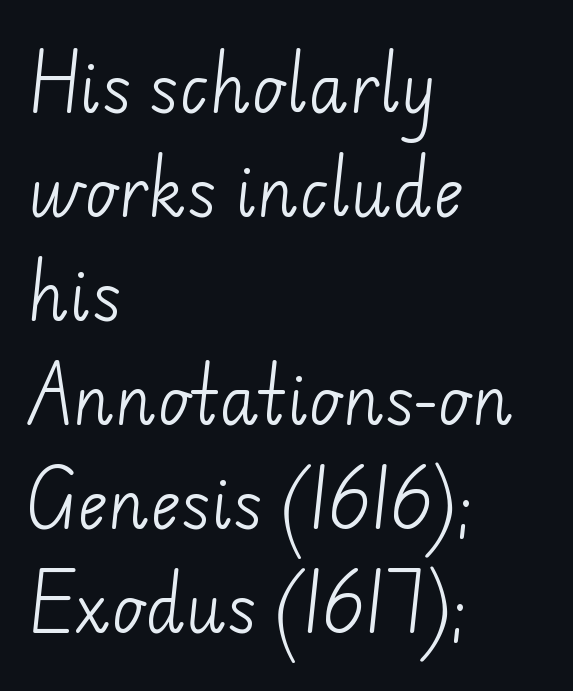
{"serif": "no", "bold": "no", "weight": "light", "width": "normal", "stroke_contrast": "low", "x_height": "small", "monospaced": "no", "underline": "no", "align": "left", "line_spacing": "normal", "line_spacing_ratio": 1.6, "letter_spacing": "normal", "letter_spacing_em": 0.0, "glyph_px": 65}
